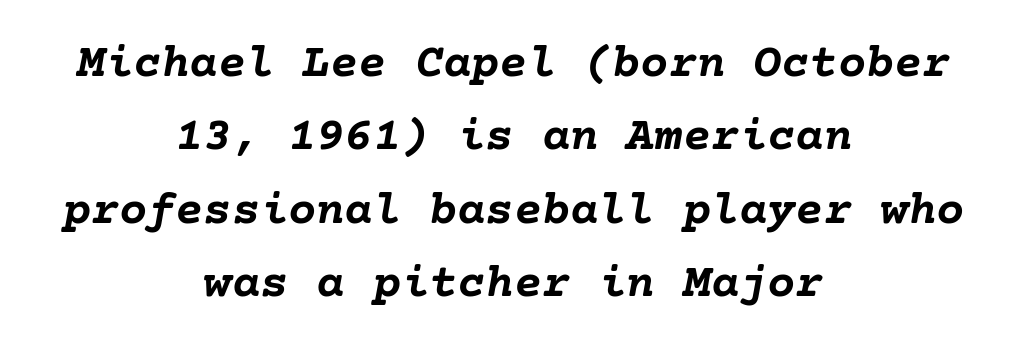
The image shows 47 px semibold type, italic (leaning right); set centered, normal line spacing (1.56x), normal letter spacing, not underlined; low stroke contrast and a medium x-height.
